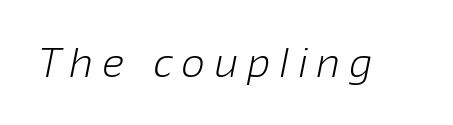
The image shows 41 px light sans-serif type; set unusually wide letter spacing (+0.23 em), not underlined; low stroke contrast and a medium x-height.
